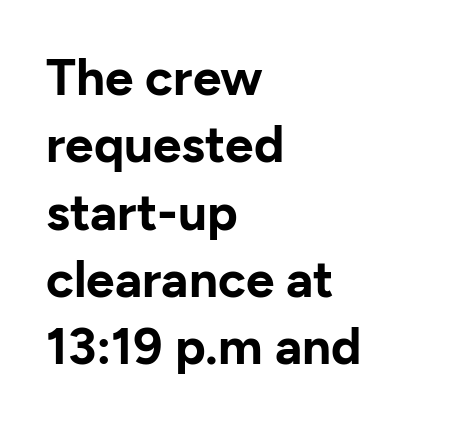
Q: Is the text bold? A: Yes.
Q: Is the text italic (slanted)? A: No, it is upright.
Q: Is the typeface a serif or a sans-serif typeface? A: Sans-serif.
Q: Is the text underlined? A: No.
Q: How is the paragraph aligned? A: Left-aligned.
Q: Is the spacing between letters normal or unusually wide? A: Normal.
Q: Is the spacing between lines tight, normal or loose? A: Normal.
Q: Width (condensed, normal, or wide)? A: Normal.
Q: Stroke contrast? A: Low.
Q: x-height? A: Medium.
Q: Monospaced? A: No.
